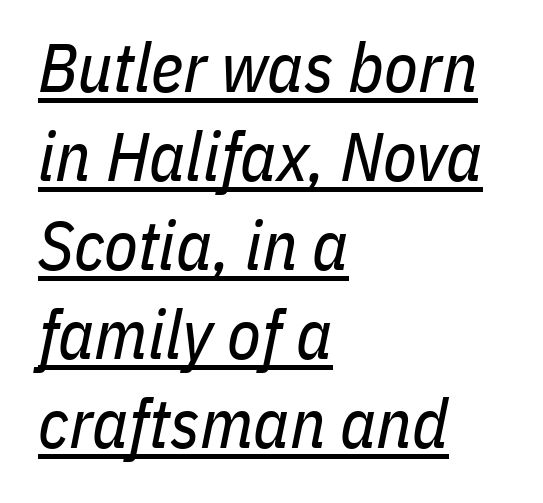
Slanted lettering throughout. The words here are underlined. Which margin do the lines hug? The left one — the right edge is uneven. Caption: standard tracking, unaltered.
